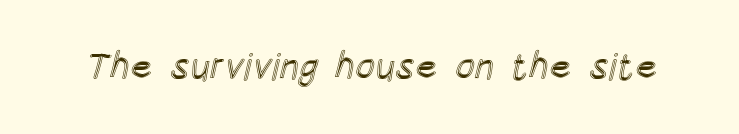
Just letters on the line, the space beneath them empty. Spacing verdict: proportional, widths tailored to each character. Spacing between characters is what you'd get straight out of the box.
